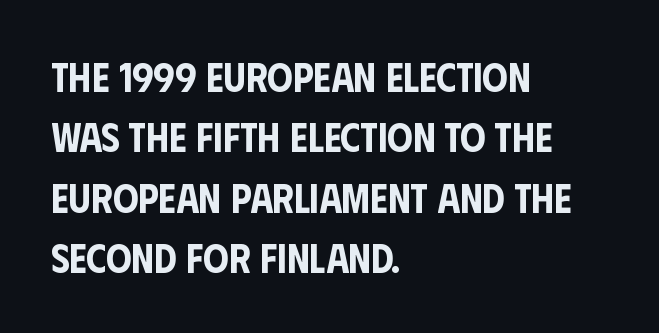
{"serif": "no", "italic": "no", "width": "condensed", "stroke_contrast": "low", "x_height": "large", "monospaced": "no", "underline": "no", "align": "left", "line_spacing": "normal", "line_spacing_ratio": 1.51, "letter_spacing": "normal", "letter_spacing_em": 0.0, "glyph_px": 40}
